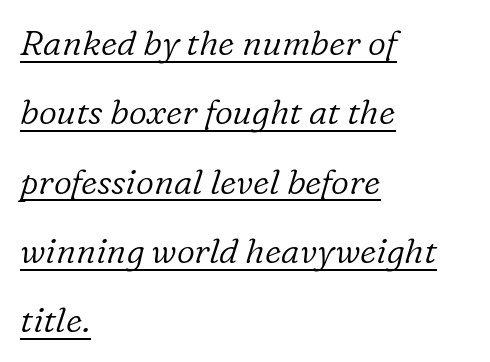
{"serif": "yes", "italic": "yes", "lean": "right", "slant_degrees": 16, "bold": "no", "weight": "light", "width": "normal", "stroke_contrast": "low", "x_height": "medium", "monospaced": "no", "underline": "yes", "align": "left", "line_spacing": "loose", "line_spacing_ratio": 1.98, "letter_spacing": "normal", "letter_spacing_em": 0.0, "glyph_px": 35}
